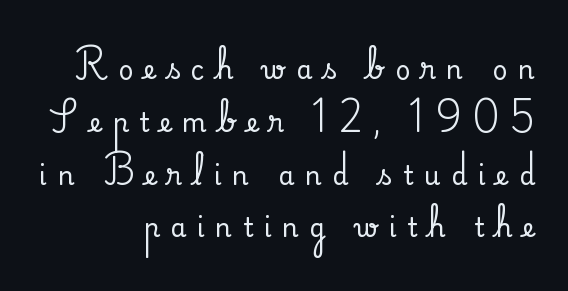
{"italic": "no", "underline": "no", "align": "right", "line_spacing": "loose", "line_spacing_ratio": 2.03, "letter_spacing": "wide", "letter_spacing_em": 0.41, "glyph_px": 26}
